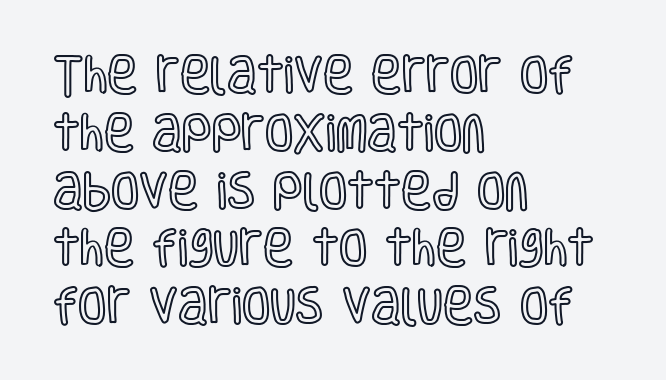
{"italic": "no", "width": "condensed", "x_height": "large", "monospaced": "no", "underline": "no", "align": "left", "line_spacing": "normal", "line_spacing_ratio": 1.41, "letter_spacing": "normal", "letter_spacing_em": 0.0, "glyph_px": 41}
